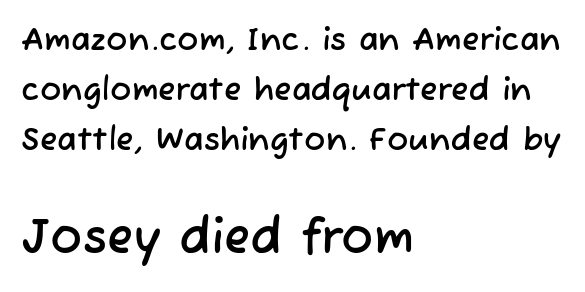
Q: Is the typeface a serif or a sans-serif typeface? A: Sans-serif.
Q: Is the text underlined? A: No.
Q: How is the paragraph aligned? A: Left-aligned.
Q: Is the spacing between letters normal or unusually wide? A: Normal.
Q: Is the spacing between lines tight, normal or loose? A: Normal.
Q: Which block of text is set in a larger size, the first (top) or the second (bottom)? A: The second (bottom) one.
Q: Width (condensed, normal, or wide)? A: Normal.
Q: Stroke contrast? A: Low.
Q: x-height? A: Medium.
Q: Monospaced? A: No.
